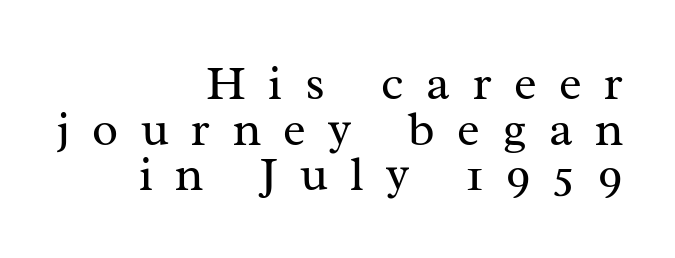
Q: Is the text bold? A: No.
Q: Is the text italic (slanted)? A: No, it is upright.
Q: Is the typeface a serif or a sans-serif typeface? A: Serif.
Q: Is the text underlined? A: No.
Q: How is the paragraph aligned? A: Right-aligned.
Q: Is the spacing between letters normal or unusually wide? A: Unusually wide.
Q: Is the spacing between lines tight, normal or loose? A: Tight.
Q: Width (condensed, normal, or wide)? A: Normal.
Q: Stroke contrast? A: Medium.
Q: x-height? A: Medium.
Q: Monospaced? A: No.
